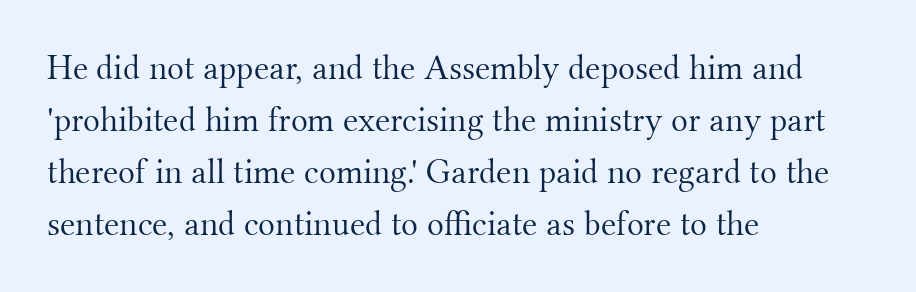
Nobody drew a line under any word here. Stroke thickness stays within the range of a standard reading face or lighter. Serifs: yes, visible at the terminals of the letterforms. Each letter keeps its own natural width here, so spacing adapts to shape.
